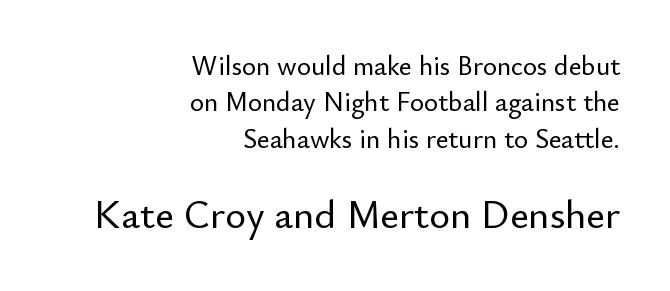
Stroke terminals: plain, sans-serif. Interline gaps are of average width in this sample. Ascenders rise straight up at ninety degrees. If you drew a ruler down the right edge, every line would touch it. The type is set solid horizontally, with unmodified tracking. A typesetter would call this proportional, since set widths differ per character.
